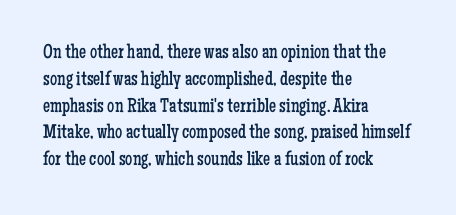
Q: Is the text bold? A: No.
Q: Is the text italic (slanted)? A: No, it is upright.
Q: Is the text underlined? A: No.
Q: How is the paragraph aligned? A: Left-aligned.
Q: Is the spacing between letters normal or unusually wide? A: Normal.
Q: Is the spacing between lines tight, normal or loose? A: Normal.
